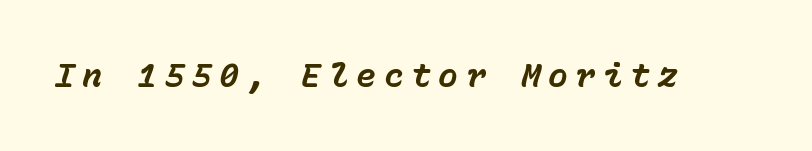
The image shows 33 px bold type, italic (leaning right), monospaced; set unusually wide letter spacing (+0.23 em), not underlined; low stroke contrast and a medium x-height.
